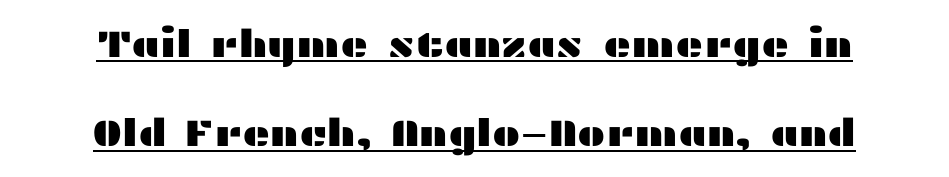
Q: Is the text italic (slanted)? A: No, it is upright.
Q: Is the typeface a serif or a sans-serif typeface? A: Sans-serif.
Q: Is the text underlined? A: Yes.
Q: How is the paragraph aligned? A: Centered.
Q: Is the spacing between letters normal or unusually wide? A: Normal.
Q: Is the spacing between lines tight, normal or loose? A: Loose.
Q: Width (condensed, normal, or wide)? A: Wide.
Q: Stroke contrast? A: Medium.
Q: x-height? A: Medium.
Q: Monospaced? A: No.
